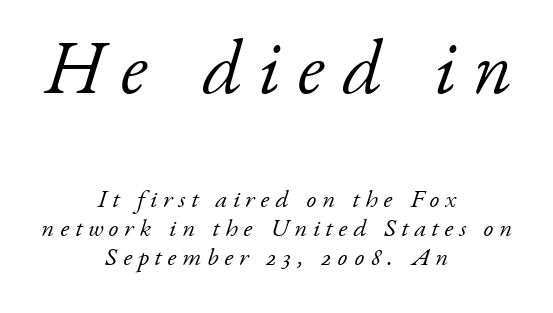
The axis of the letterforms is tilted away from vertical. The rendering positions every line midway between the sides. Varying glyph widths throughout — classic text-font behaviour. Serif or sans? Serif — the stroke terminals have little feet.
